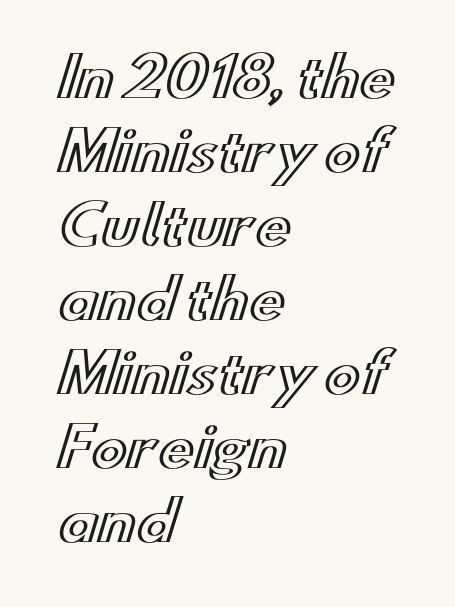
{"width": "wide", "x_height": "small", "monospaced": "no", "underline": "no", "align": "left", "line_spacing": "normal", "line_spacing_ratio": 1.37, "letter_spacing": "normal", "letter_spacing_em": 0.0, "glyph_px": 54}
